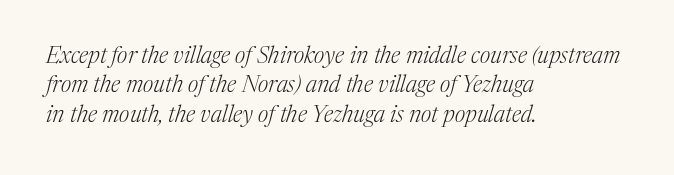
{"italic": "yes", "lean": "right", "slant_degrees": 17, "bold": "no", "underline": "no", "align": "left", "line_spacing": "normal", "line_spacing_ratio": 1.28, "letter_spacing": "normal", "letter_spacing_em": 0.0, "glyph_px": 23}
